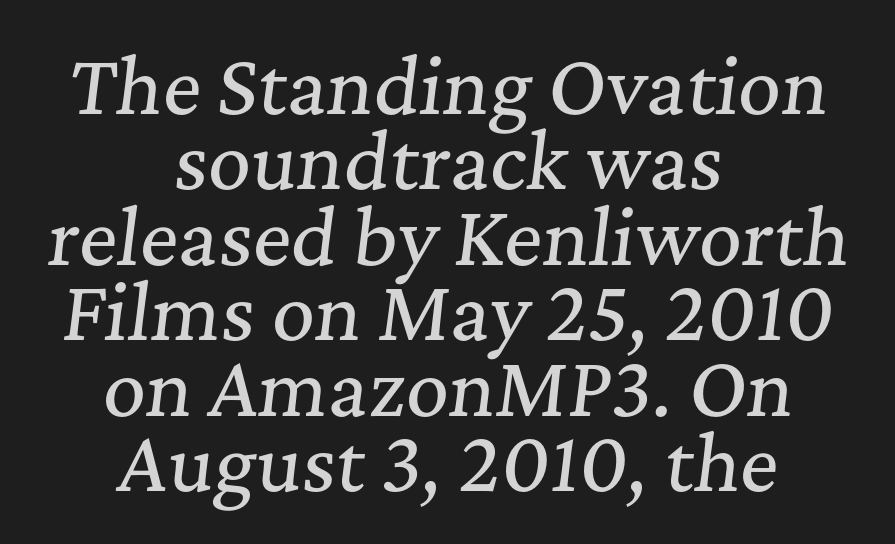
The image shows 74 px serif type, italic (leaning right); set centered, tight line spacing (1.02x), normal letter spacing, not underlined; medium stroke contrast and a medium x-height.
